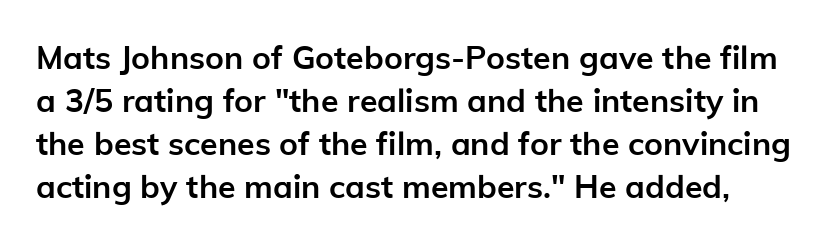
Nothing unusual about the tracking: characters are spaced as the font intends. Regarding leading, the lines here are spaced in the standard way. Does the lettering tilt? It doesn't — this is upright. The rendering uses natural spacing where letterforms have individual widths. No feet cap the strokes, marking this as sans-serif type. Typesetter's note: full bold, strokes at maximum text heaviness.
